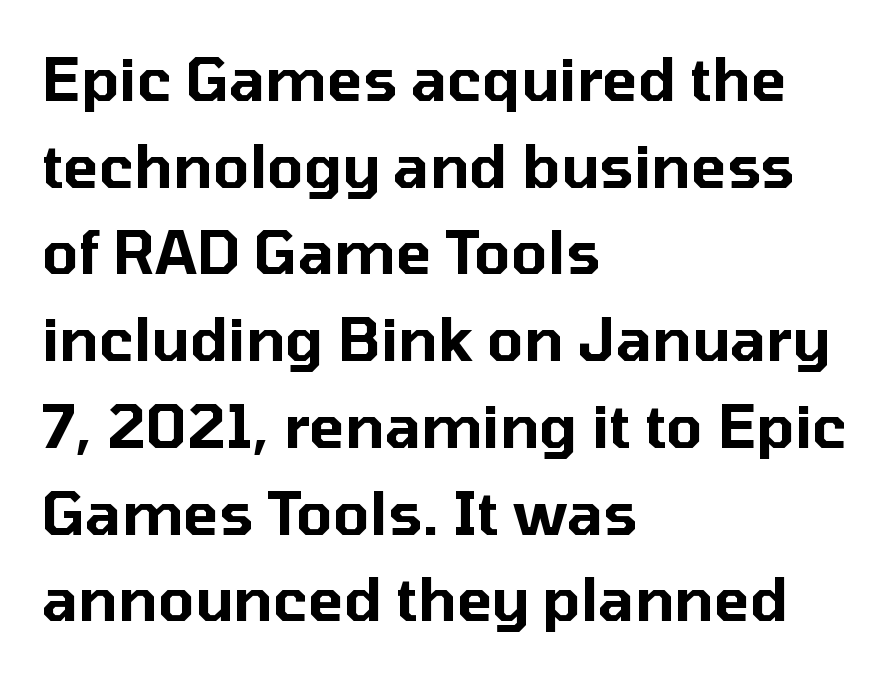
The image shows 59 px sans-serif type, upright; set left-aligned, normal line spacing (1.47x), normal letter spacing, not underlined; low stroke contrast and a medium x-height.
